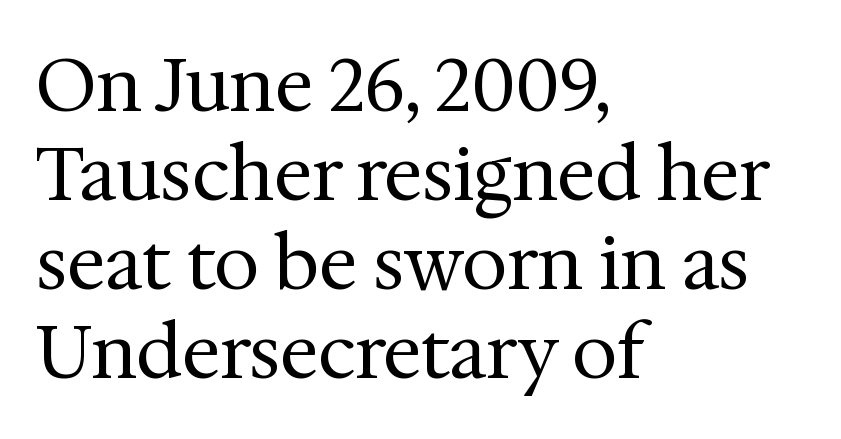
Q: Is the text bold? A: No.
Q: Is the text italic (slanted)? A: No, it is upright.
Q: Is the typeface a serif or a sans-serif typeface? A: Serif.
Q: Is the text underlined? A: No.
Q: How is the paragraph aligned? A: Left-aligned.
Q: Is the spacing between letters normal or unusually wide? A: Normal.
Q: Width (condensed, normal, or wide)? A: Normal.
Q: Stroke contrast? A: Medium.
Q: x-height? A: Medium.
Q: Monospaced? A: No.
